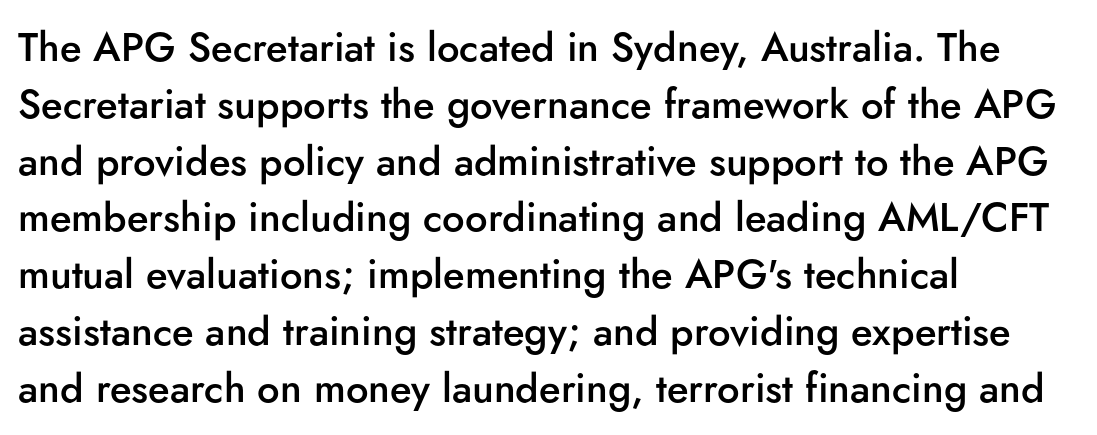
The image shows 40 px semibold sans-serif type, upright; set left-aligned, normal line spacing (1.42x), normal letter spacing, not underlined; low stroke contrast and a small x-height.
